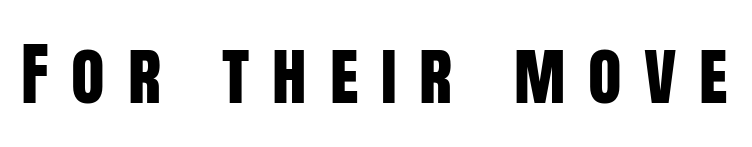
Note the varied advance widths — an 'i' is clearly narrower than an 'm'. A typesetter would mark this as roman, not italic. Observe the wide spacing: letters keep a clear distance from each other. Type without underlining.
